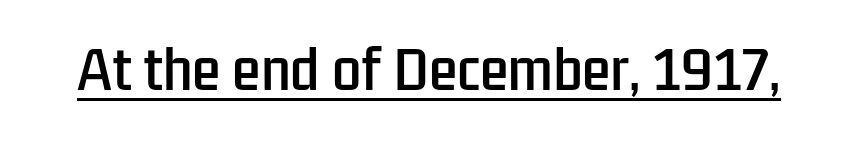
{"serif": "no", "italic": "no", "width": "condensed", "stroke_contrast": "low", "x_height": "medium", "monospaced": "no", "underline": "yes", "letter_spacing": "normal", "letter_spacing_em": 0.0, "glyph_px": 52}
